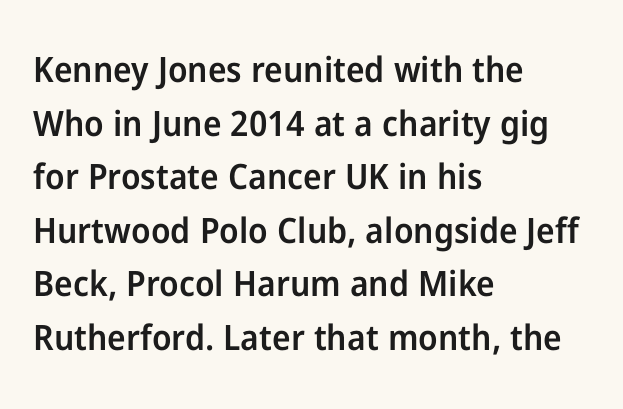
Line spacing here is normal. Just letters on the line, the space beneath them empty. These lines were composed using upright roman letters. The lines in this sample share a left origin and differ only in where they stop. Examine the stroke ends and you'll find no serifs.
